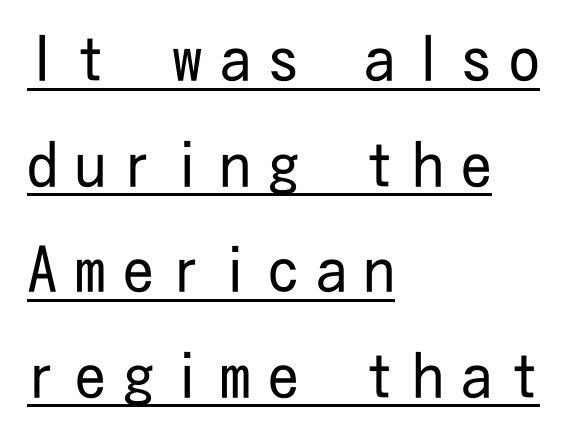
{"serif": "no", "italic": "no", "bold": "no", "weight": "regular", "width": "condensed", "stroke_contrast": "low", "x_height": "medium", "underline": "yes", "align": "left", "line_spacing_ratio": 1.73, "letter_spacing": "wide", "letter_spacing_em": 0.29, "glyph_px": 61}
